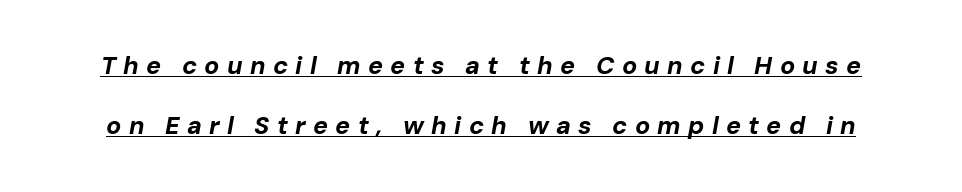
{"italic": "yes", "lean": "right", "slant_degrees": 10, "bold": "yes", "underline": "yes", "line_spacing": "loose", "line_spacing_ratio": 2.41, "letter_spacing": "wide", "letter_spacing_em": 0.29, "glyph_px": 25}
